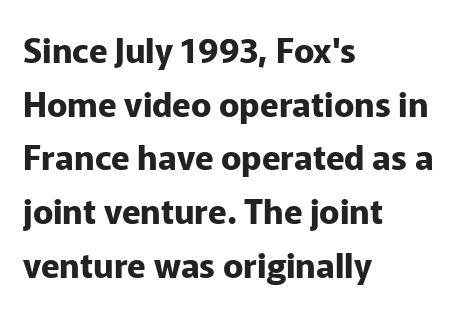
The image shows 34 px bold sans-serif type, upright; set left-aligned, normal line spacing (1.58x), normal letter spacing, not underlined; low stroke contrast and a medium x-height.
